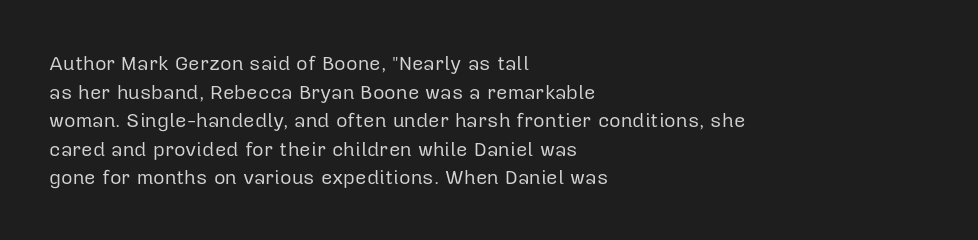
{"italic": "no", "bold": "no", "underline": "no", "align": "left", "line_spacing": "normal", "line_spacing_ratio": 1.43, "letter_spacing": "normal", "letter_spacing_em": 0.0, "glyph_px": 20}
